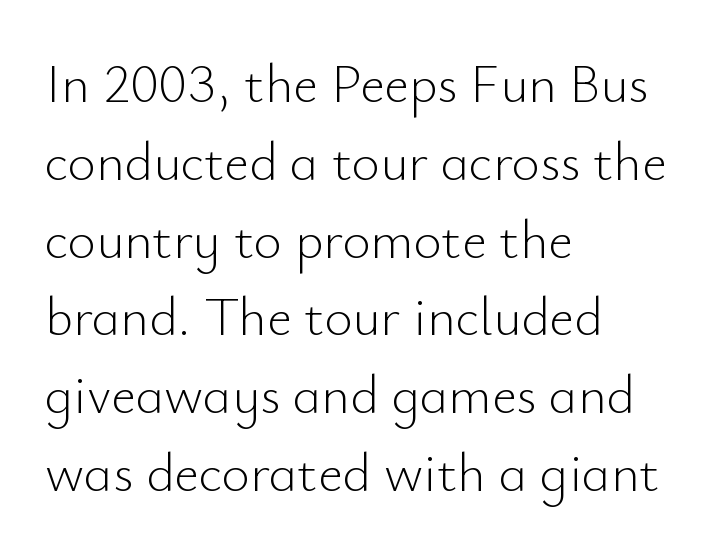
Underlining? Definitely not there. The typesetting does not lean heavy: it is not bold. Does the type have serifs? No, each stem ends abruptly. If you measured baseline to baseline, you'd find a middling distance.
